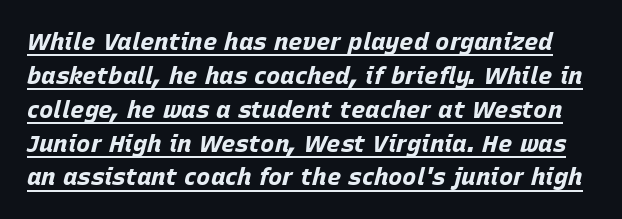
Strokes here are thick enough to call this a true bold. The block of text has a typical density, with ordinary space between rows. Underlined type. Looking at the ascenders, they clearly lean.
